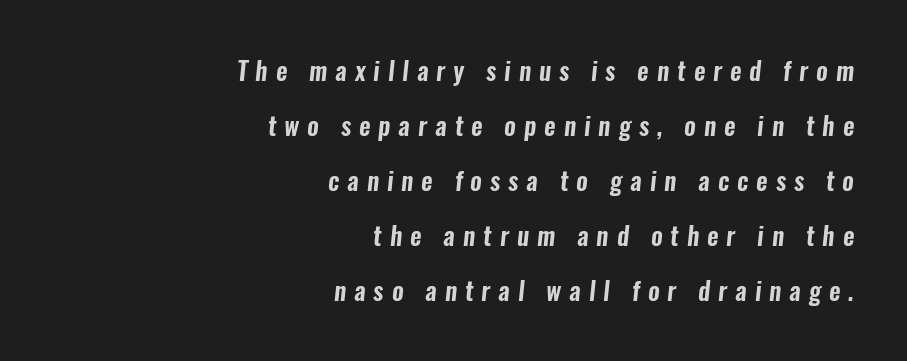
The image shows 25 px text type; set right-aligned, loose line spacing (2.2x), unusually wide letter spacing (+0.32 em), not underlined.
